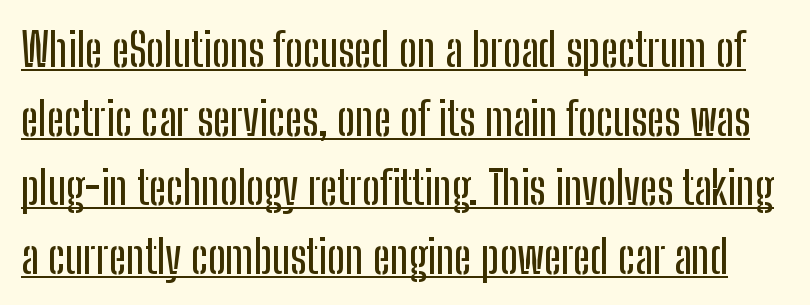
{"serif": "no", "italic": "no", "width": "condensed", "stroke_contrast": "low", "x_height": "medium", "monospaced": "no", "underline": "yes", "line_spacing": "normal", "line_spacing_ratio": 1.5, "letter_spacing": "normal", "letter_spacing_em": 0.0, "glyph_px": 46}
